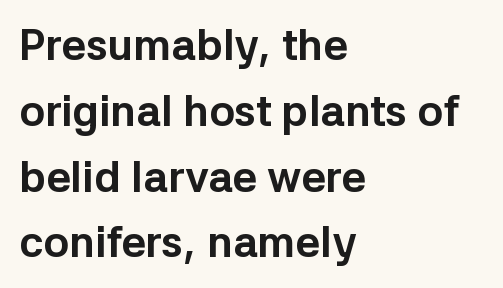
Q: Is the text bold? A: Yes.
Q: Is the text italic (slanted)? A: No, it is upright.
Q: Is the typeface a serif or a sans-serif typeface? A: Sans-serif.
Q: Is the text underlined? A: No.
Q: How is the paragraph aligned? A: Left-aligned.
Q: Is the spacing between letters normal or unusually wide? A: Normal.
Q: Is the spacing between lines tight, normal or loose? A: Normal.
Q: Width (condensed, normal, or wide)? A: Normal.
Q: Stroke contrast? A: Low.
Q: x-height? A: Medium.
Q: Monospaced? A: No.
